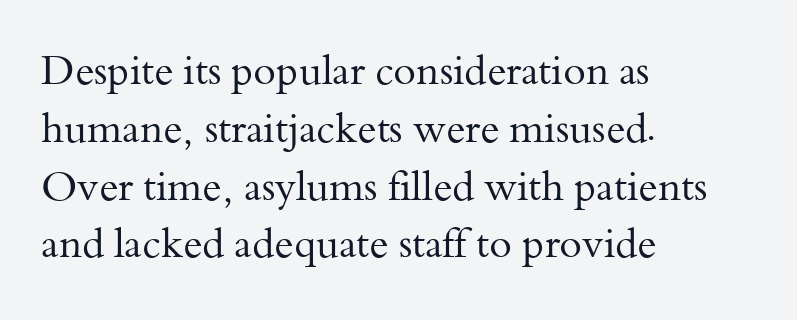
The image shows 41 px regular-weight serif type, upright; set left-aligned, normal line spacing (1.41x), normal letter spacing, not underlined; medium stroke contrast and a small x-height.
